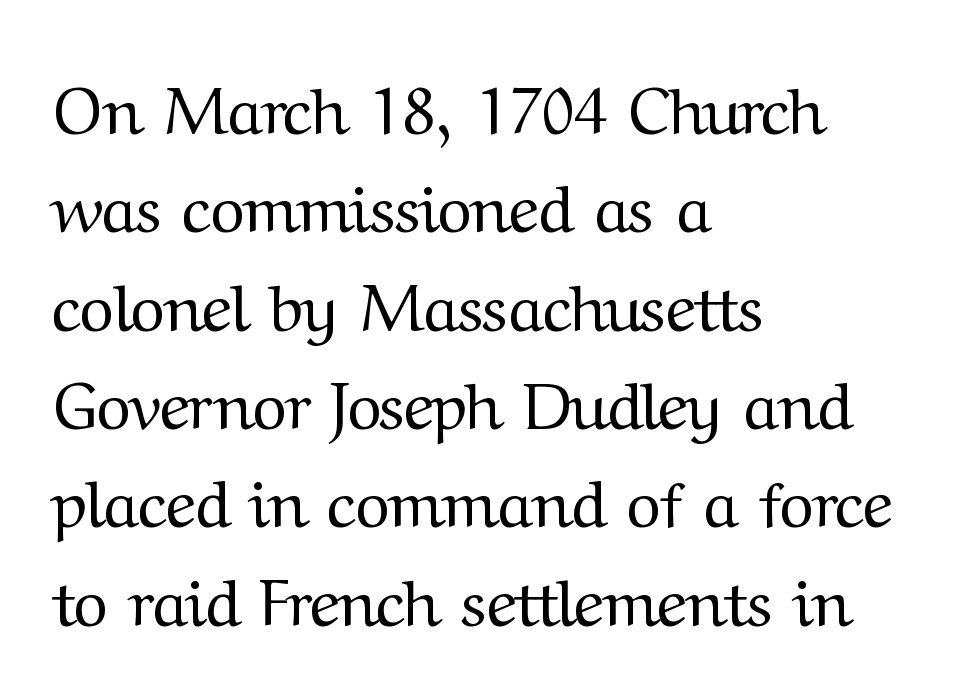
Q: Is the text bold? A: No.
Q: Is the text italic (slanted)? A: No, it is upright.
Q: Is the typeface a serif or a sans-serif typeface? A: Serif.
Q: Is the text underlined? A: No.
Q: How is the paragraph aligned? A: Left-aligned.
Q: Is the spacing between letters normal or unusually wide? A: Normal.
Q: Is the spacing between lines tight, normal or loose? A: Normal.
Q: Width (condensed, normal, or wide)? A: Normal.
Q: Stroke contrast? A: Medium.
Q: x-height? A: Medium.
Q: Monospaced? A: No.
